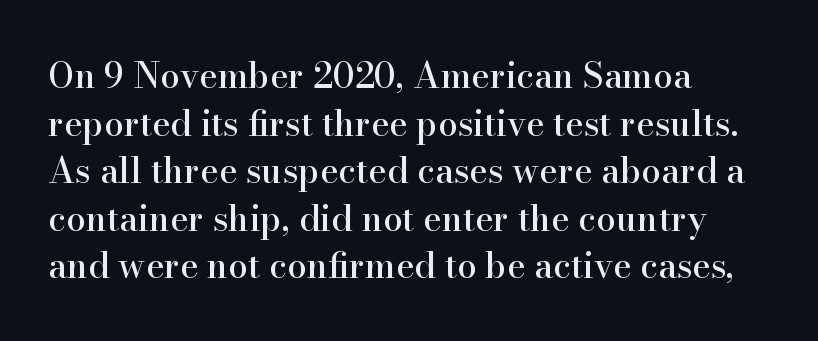
The image shows 35 px serif type, upright; set left-aligned, normal line spacing (1.36x), normal letter spacing, not underlined; high stroke contrast and a small x-height.
